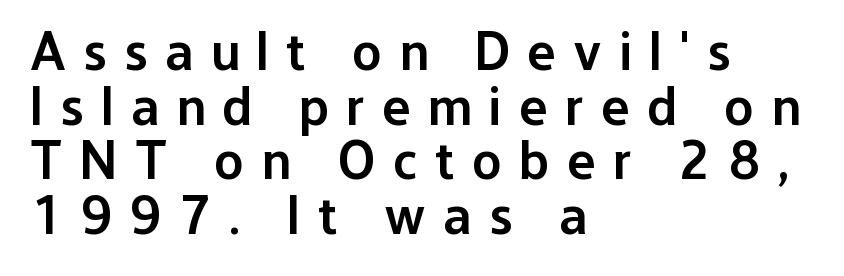
Varying glyph widths throughout — classic text-font behaviour. Just letters on the line, the space beneath them empty. In terms of leading, this rendering errs on the cramped side. Examine the stroke ends and you'll find no serifs. Do the letters lean? They stand straight.
